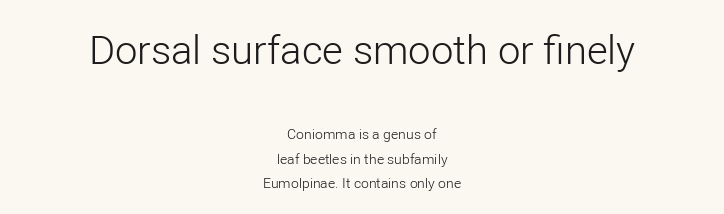
Q: Is the text bold? A: No.
Q: Is the text italic (slanted)? A: No, it is upright.
Q: Is the typeface a serif or a sans-serif typeface? A: Sans-serif.
Q: Is the text underlined? A: No.
Q: How is the paragraph aligned? A: Centered.
Q: Is the spacing between letters normal or unusually wide? A: Normal.
Q: Which block of text is set in a larger size, the first (top) or the second (bottom)? A: The first (top) one.
Q: Width (condensed, normal, or wide)? A: Normal.
Q: Stroke contrast? A: Low.
Q: x-height? A: Medium.
Q: Monospaced? A: No.
